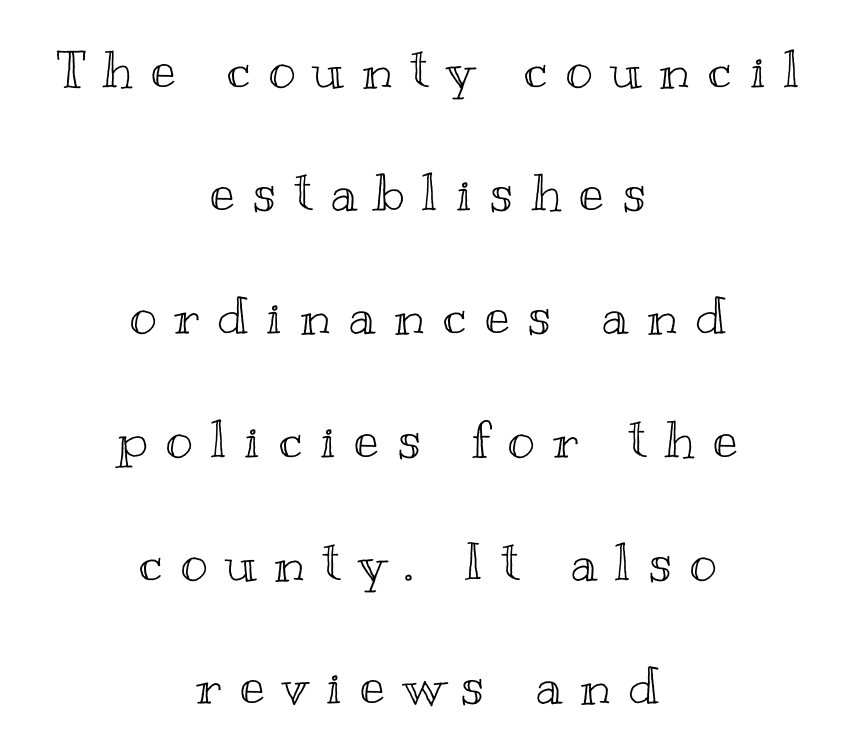
Bare-footed words on every line. Quick note: interline space is abundant. Is the letter spacing exaggerated? Yes — the characters are pushed far apart. Notice how the passage keeps no hard edge, just a central spine.
